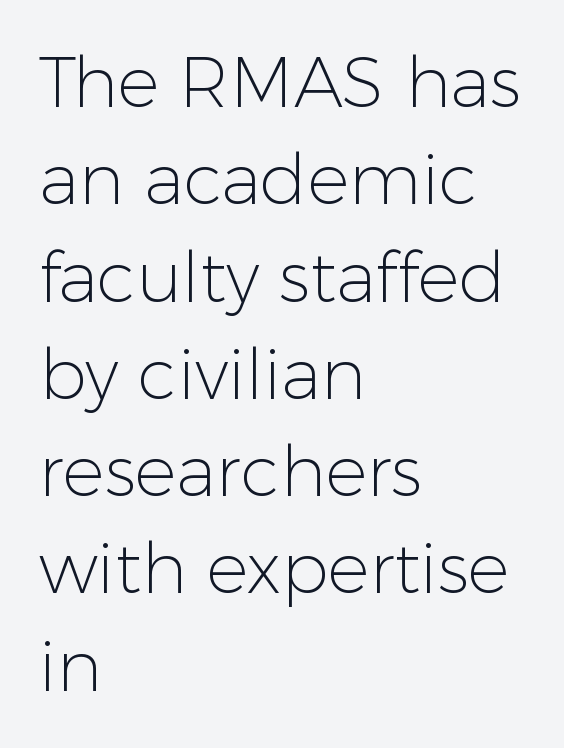
The tracking reads as untouched default to a designer's eye. Letters rest on an invisible, unmarked baseline. A typesetter would call this proportional, since set widths differ per character. The passage shown is typeset with a sans-serif family.
